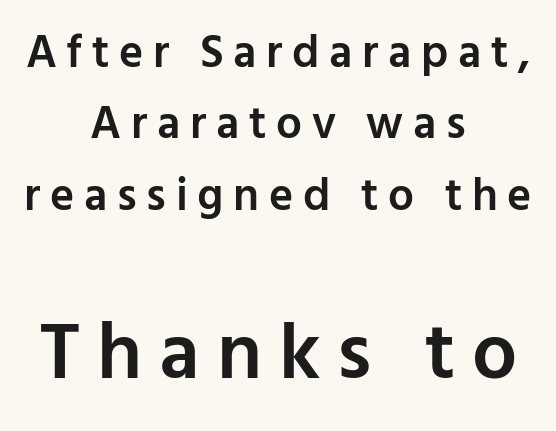
{"serif": "no", "italic": "no", "bold": "semi", "weight": "semibold", "width": "normal", "stroke_contrast": "low", "x_height": "medium", "monospaced": "no", "underline": "no", "align": "center", "line_spacing": "normal", "line_spacing_ratio": 1.55, "letter_spacing": "wide", "letter_spacing_em": 0.21, "larger_block": "second", "size_ratio": 1.74, "glyph_px": 80}
